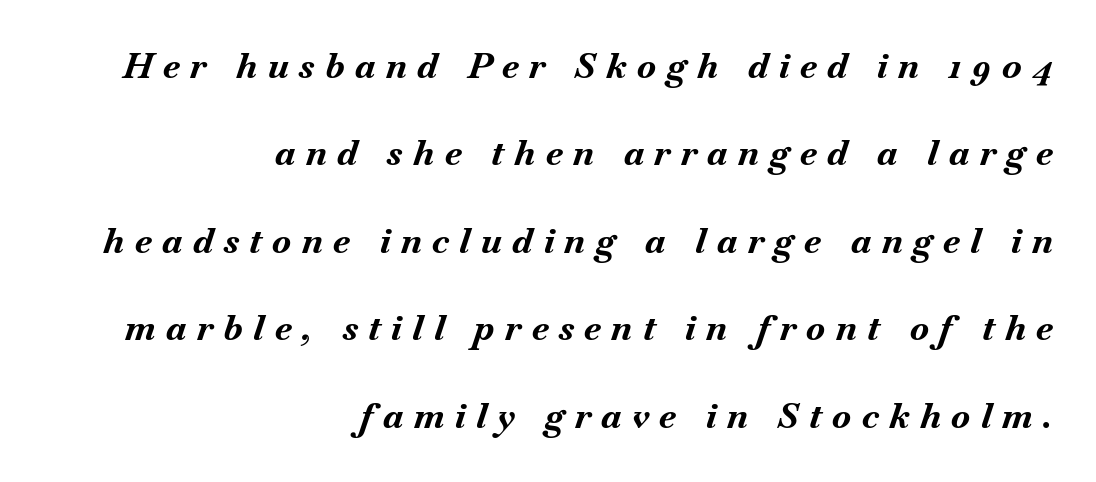
The image shows 35 px bold type, italic (leaning right); set right-aligned, loose line spacing (2.5x), unusually wide letter spacing (+0.3 em), not underlined; medium stroke contrast and a small x-height.
